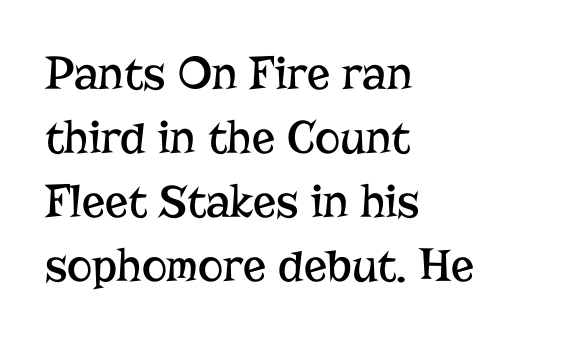
Q: Is the text bold? A: No.
Q: Is the text italic (slanted)? A: No, it is upright.
Q: Is the typeface a serif or a sans-serif typeface? A: Serif.
Q: Is the text underlined? A: No.
Q: How is the paragraph aligned? A: Left-aligned.
Q: Is the spacing between letters normal or unusually wide? A: Normal.
Q: Is the spacing between lines tight, normal or loose? A: Normal.
Q: Width (condensed, normal, or wide)? A: Normal.
Q: Stroke contrast? A: Low.
Q: x-height? A: Medium.
Q: Monospaced? A: No.
